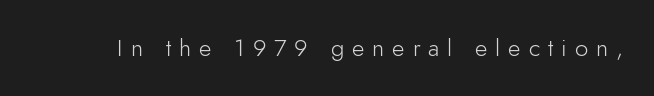
The image shows 24 px text type, upright; set unusually wide letter spacing (+0.33 em), not underlined.
